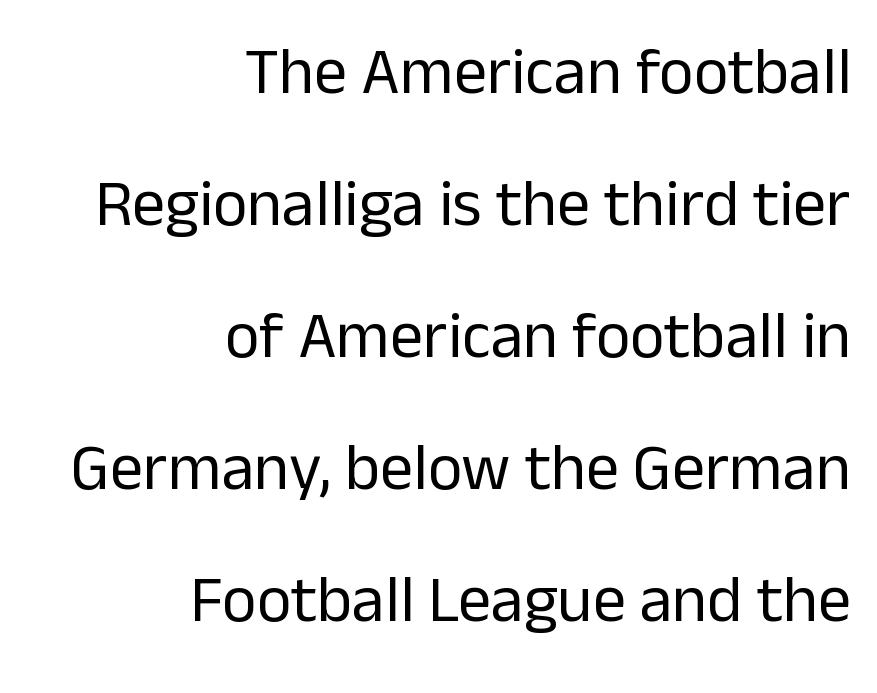
The leading is generous, giving the passage an open texture. Looks like regular typesetting: each glyph gets only the width it needs. The specimen omits any rule beneath the text block's lines. No heavy texture on the line: the type isn't bold. The lines in this sample share a right terminus and differ only in where they begin.
